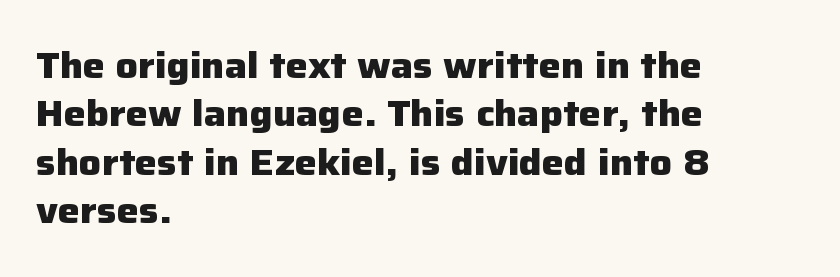
The image shows 37 px heavy sans-serif type, upright; set left-aligned, normal line spacing (1.31x), normal letter spacing, not underlined; low stroke contrast and a medium x-height.
